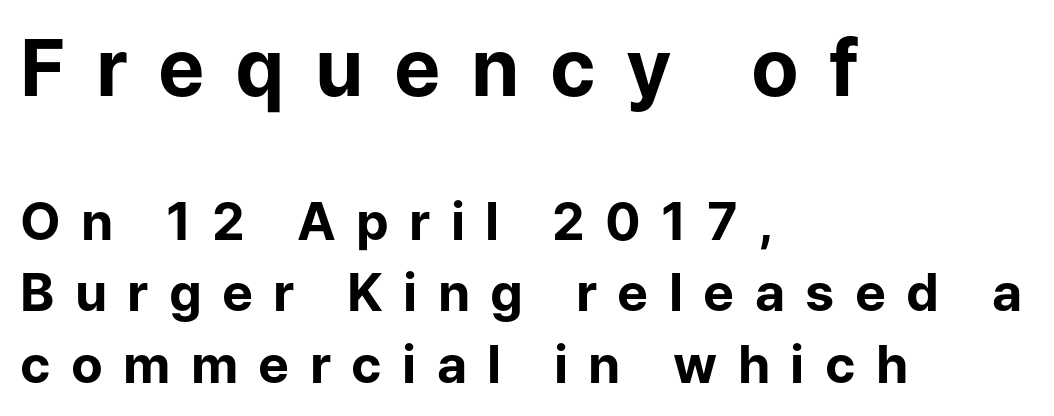
{"serif": "no", "italic": "no", "bold": "yes", "weight": "bold", "width": "normal", "stroke_contrast": "low", "x_height": "medium", "monospaced": "no", "underline": "no", "align": "left", "line_spacing": "normal", "line_spacing_ratio": 1.37, "letter_spacing": "wide", "letter_spacing_em": 0.39, "larger_block": "first", "size_ratio": 1.5, "glyph_px": 78}
